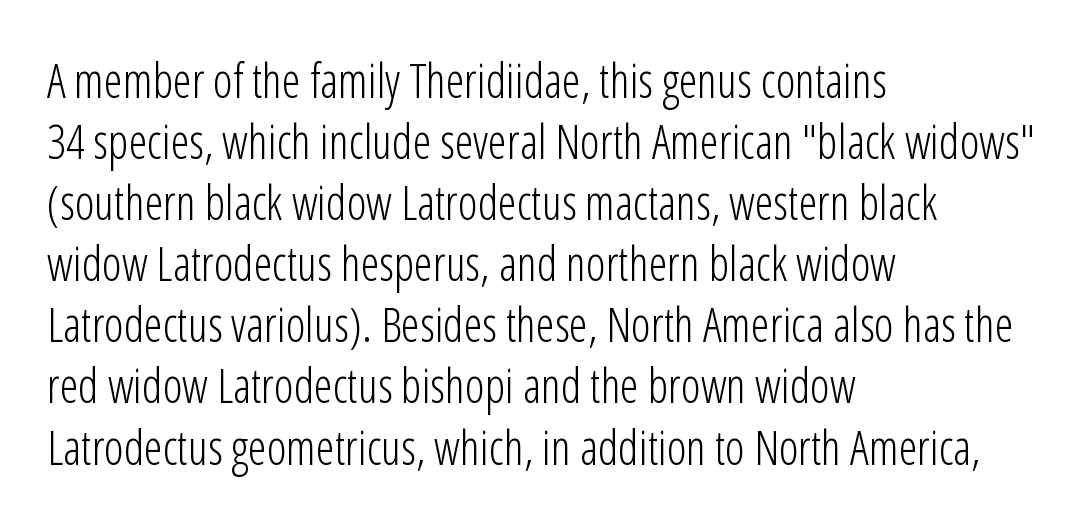
The image shows 47 px light, condensed sans-serif type, upright; set left-aligned, normal line spacing (1.3x), normal letter spacing, not underlined; low stroke contrast and a medium x-height.
